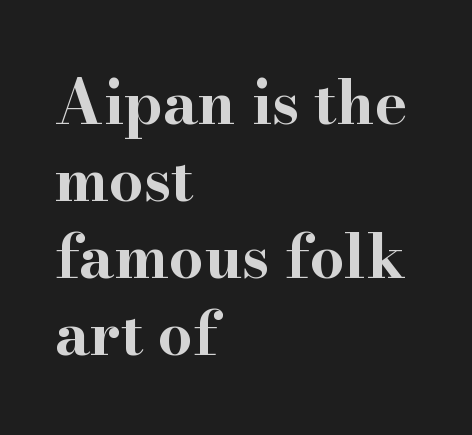
Q: Is the text bold? A: Yes.
Q: Is the text italic (slanted)? A: No, it is upright.
Q: Is the typeface a serif or a sans-serif typeface? A: Serif.
Q: Is the text underlined? A: No.
Q: How is the paragraph aligned? A: Left-aligned.
Q: Is the spacing between letters normal or unusually wide? A: Normal.
Q: Is the spacing between lines tight, normal or loose? A: Normal.
Q: Width (condensed, normal, or wide)? A: Wide.
Q: Stroke contrast? A: High.
Q: x-height? A: Small.
Q: Monospaced? A: No.
